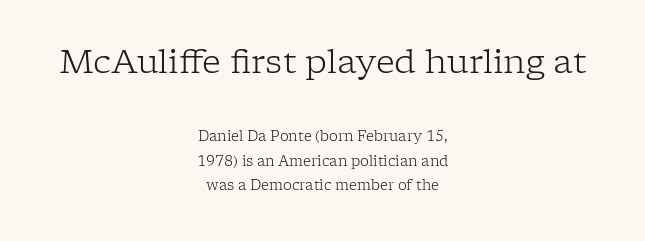
Q: Is the text bold? A: No.
Q: Is the text italic (slanted)? A: No, it is upright.
Q: Is the typeface a serif or a sans-serif typeface? A: Serif.
Q: Is the text underlined? A: No.
Q: How is the paragraph aligned? A: Centered.
Q: Is the spacing between letters normal or unusually wide? A: Normal.
Q: Which block of text is set in a larger size, the first (top) or the second (bottom)? A: The first (top) one.
Q: Width (condensed, normal, or wide)? A: Normal.
Q: Stroke contrast? A: Low.
Q: x-height? A: Medium.
Q: Monospaced? A: No.
